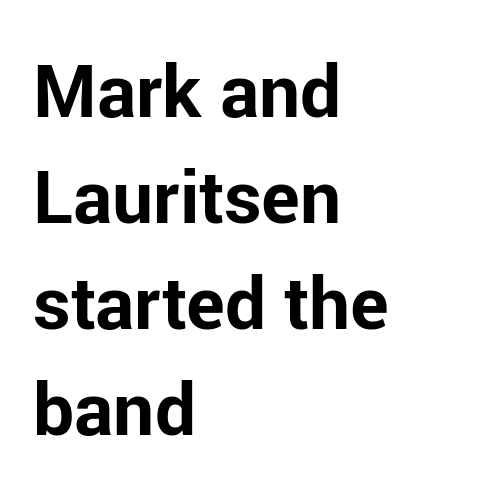
How are the letters spaced? Ordinarily, with no added tracking. Thick stems and heavy bowls — unmistakably bold. The letters advance in unequal steps, a hallmark of proportional type. A bare baseline throughout the passage. Vertically, the passage feels balanced, rows spaced as you'd expect.
